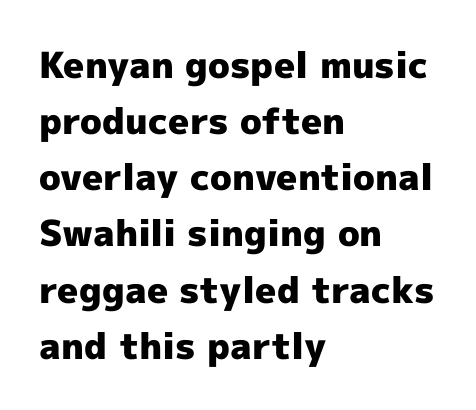
The image shows 36 px heavy sans-serif type, upright; set left-aligned, normal line spacing (1.56x), normal letter spacing, not underlined; a medium x-height.
